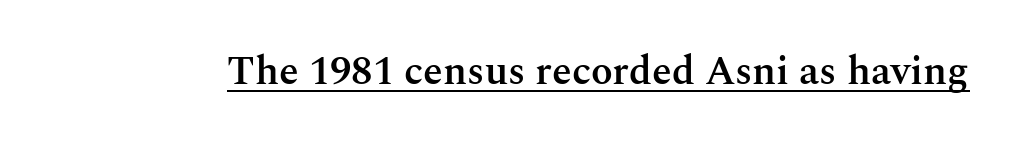
The image shows 40 px semibold serif type, upright; set normal letter spacing, underlined; medium stroke contrast and a medium x-height.
